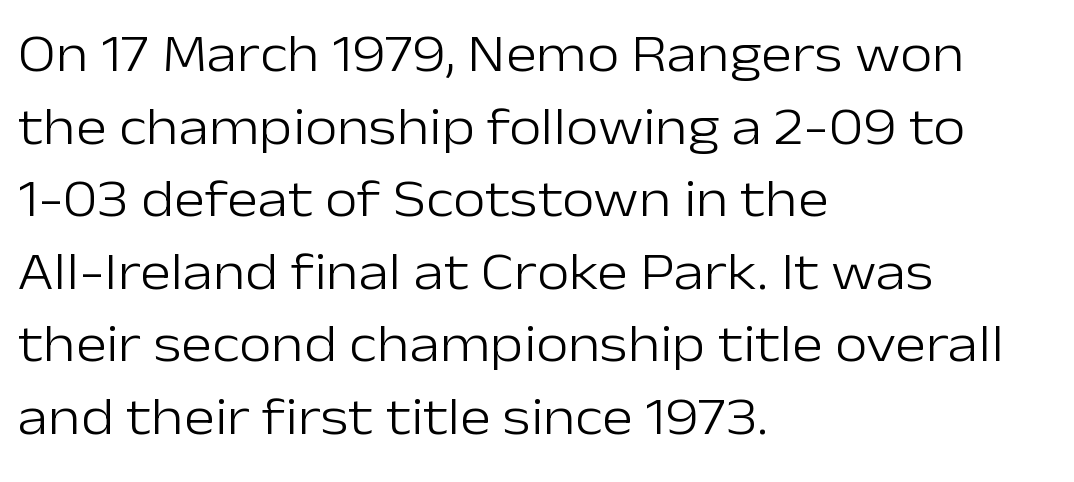
The letters carry no serifs — their stems end cleanly without finishing strokes. This is roman type, the default non-slanted kind. Beneath every word, the page is bare. These lines are rendered in a variable-pitch font. Unbolded letterforms with no extra heft. The gaps between neighbouring characters are ordinary and unremarkable.
